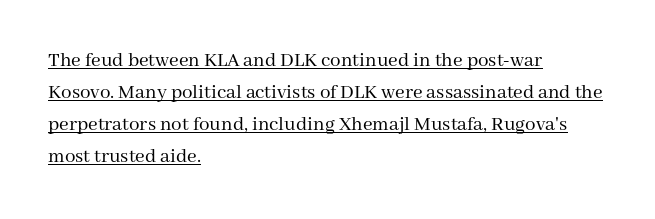
Inter-character spacing is left at the font's built-in metrics. Layout note: lines flush left. Students, observe: this is what conventionally led text looks like. You can tell it's not italic because the verticals are truly vertical.
